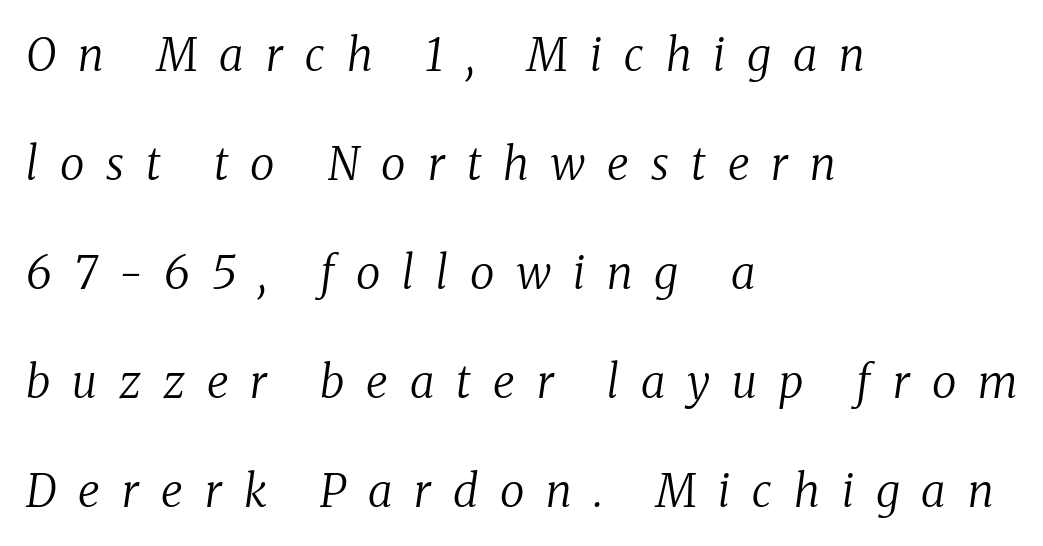
Stems here are at most as thick as an everyday book face. Looks like regular typesetting: each glyph gets only the width it needs. If you drew a line through each stem, it would be angled. How are the letters spaced? Widely, with obvious added tracking. The specimen omits any rule beneath the text block's lines.
